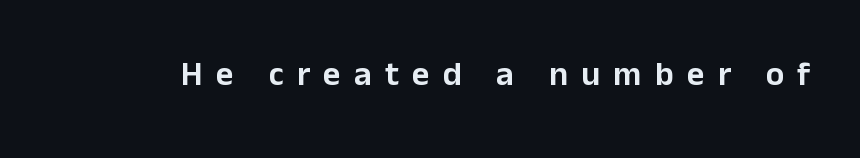
Each row of text sits above clean, open space. The typeface chosen for these lines omits serifs. Character widths vary here, with narrow letters taking less room than wide ones. Characters follow at a spacing far wider than the type designer built in.
